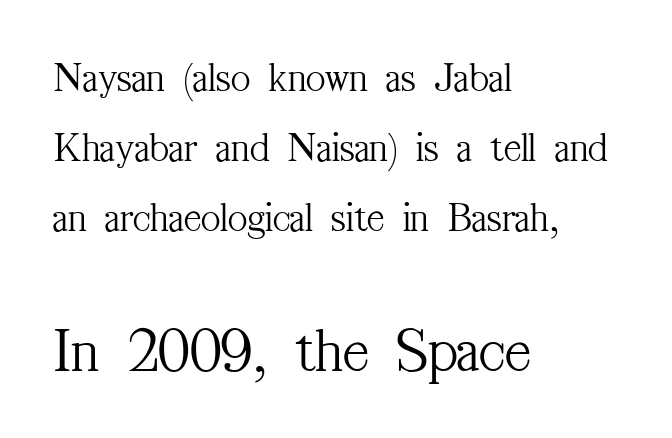
Q: Is the text bold? A: No.
Q: Is the text italic (slanted)? A: No, it is upright.
Q: Is the typeface a serif or a sans-serif typeface? A: Serif.
Q: Is the text underlined? A: No.
Q: How is the paragraph aligned? A: Left-aligned.
Q: Is the spacing between letters normal or unusually wide? A: Normal.
Q: Is the spacing between lines tight, normal or loose? A: Normal.
Q: Which block of text is set in a larger size, the first (top) or the second (bottom)? A: The second (bottom) one.
Q: Width (condensed, normal, or wide)? A: Condensed.
Q: Stroke contrast? A: Medium.
Q: x-height? A: Medium.
Q: Monospaced? A: No.
